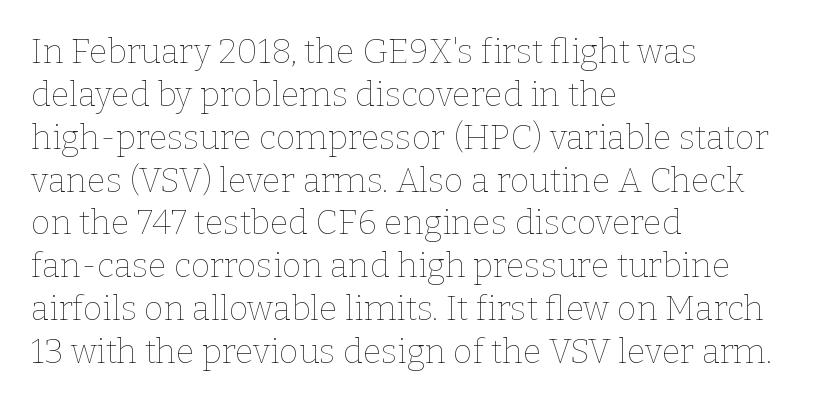
Q: Is the text bold? A: No.
Q: Is the text italic (slanted)? A: No, it is upright.
Q: Is the text underlined? A: No.
Q: How is the paragraph aligned? A: Left-aligned.
Q: Is the spacing between letters normal or unusually wide? A: Normal.
Q: Is the spacing between lines tight, normal or loose? A: Normal.
Q: Width (condensed, normal, or wide)? A: Normal.
Q: Stroke contrast? A: Low.
Q: x-height? A: Medium.
Q: Monospaced? A: No.
